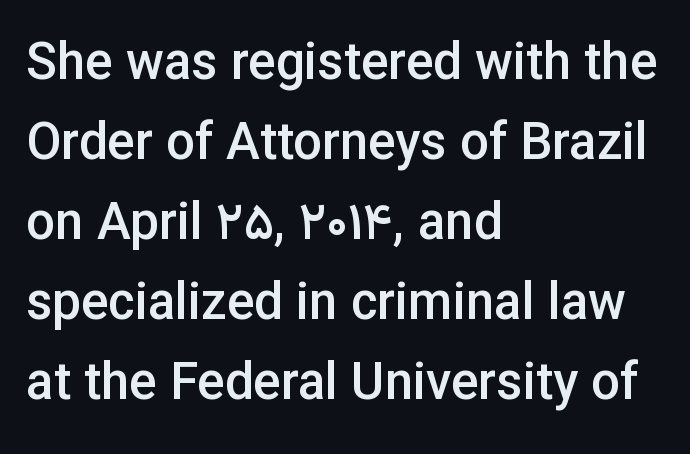
{"serif": "no", "italic": "no", "bold": "semi", "weight": "semibold", "width": "normal", "stroke_contrast": "low", "x_height": "medium", "monospaced": "no", "underline": "no", "align": "left", "line_spacing": "normal", "line_spacing_ratio": 1.57, "letter_spacing": "normal", "letter_spacing_em": 0.0, "glyph_px": 51}
